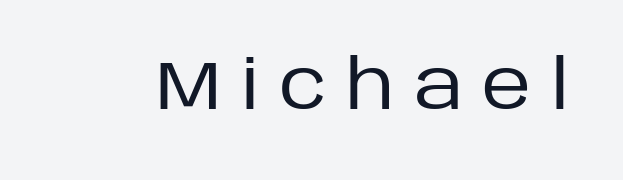
{"serif": "no", "italic": "no", "bold": "no", "weight": "regular", "width": "normal", "stroke_contrast": "low", "x_height": "large", "monospaced": "no", "underline": "no", "letter_spacing": "wide", "letter_spacing_em": 0.28, "glyph_px": 69}
